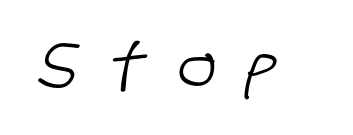
Q: Is the typeface a serif or a sans-serif typeface? A: Sans-serif.
Q: Is the text underlined? A: No.
Q: Is the spacing between letters normal or unusually wide? A: Unusually wide.
Q: Width (condensed, normal, or wide)? A: Condensed.
Q: Stroke contrast? A: Low.
Q: x-height? A: Large.
Q: Monospaced? A: No.
